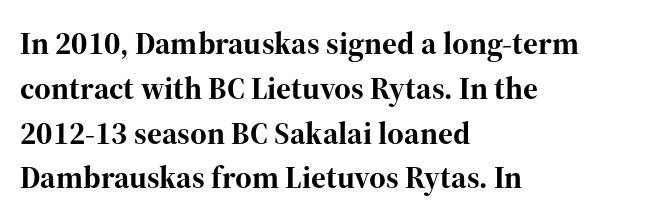
The face used here is proportionally spaced, like ordinary book or web type. Every row of glyphs begins at an identical x-position on the left. Descenders hang freely into open space. Nothing unusual about the tracking: characters are spaced as the font intends. A roman cut, with each character standing at attention. The sample has been set heavy, in full bold.
